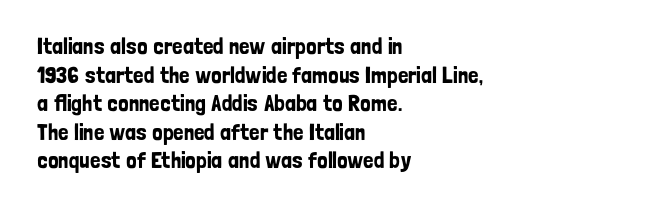
Each line starts at the same left margin while the right side varies. This sample uses plain, unmodified letter spacing. Only glyphs here, with clear space below each row. The letters stand upright; this is a roman face.
